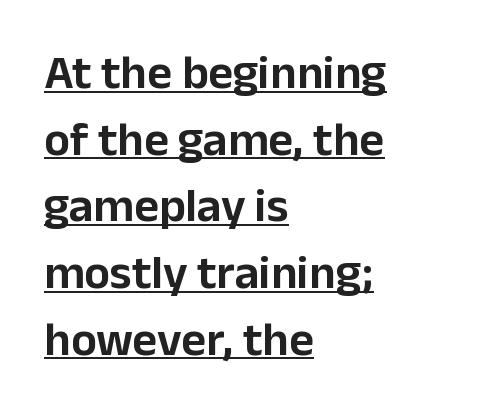
{"serif": "no", "italic": "no", "width": "normal", "stroke_contrast": "low", "x_height": "medium", "monospaced": "no", "underline": "yes", "align": "left", "line_spacing": "normal", "line_spacing_ratio": 1.39, "letter_spacing": "normal", "letter_spacing_em": 0.0, "glyph_px": 48}
